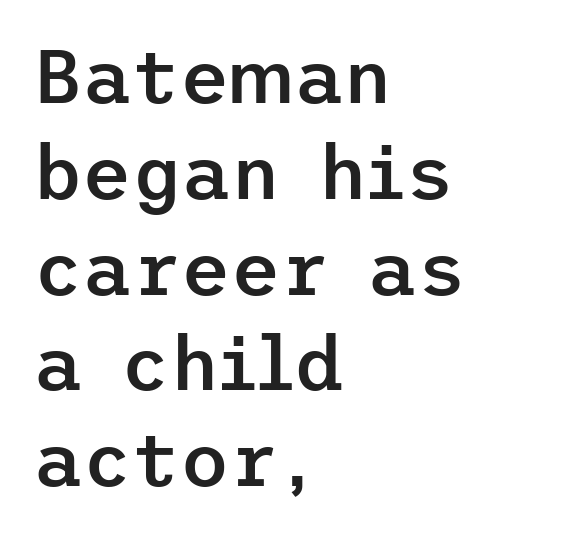
{"serif": "no", "italic": "no", "bold": "semi", "weight": "semibold", "width": "normal", "stroke_contrast": "low", "x_height": "medium", "underline": "no", "align": "left", "line_spacing": "normal", "line_spacing_ratio": 1.26, "letter_spacing": "normal", "letter_spacing_em": 0.0, "glyph_px": 76}
